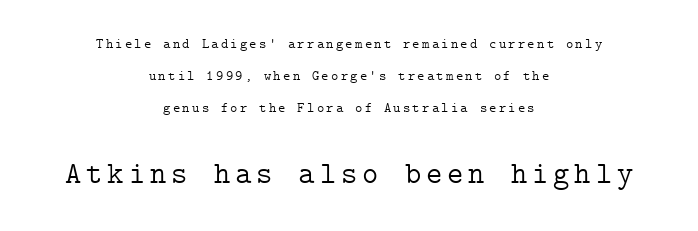
Q: Is the text bold? A: No.
Q: Is the text italic (slanted)? A: No, it is upright.
Q: Is the typeface a serif or a sans-serif typeface? A: Serif.
Q: Is the text underlined? A: No.
Q: How is the paragraph aligned? A: Centered.
Q: Is the spacing between lines tight, normal or loose? A: Loose.
Q: Which block of text is set in a larger size, the first (top) or the second (bottom)? A: The second (bottom) one.
Q: Width (condensed, normal, or wide)? A: Normal.
Q: Stroke contrast? A: Low.
Q: x-height? A: Medium.
